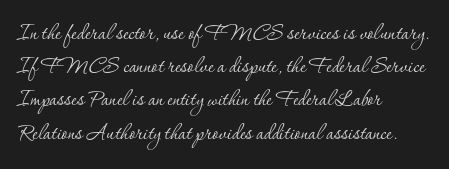
The image shows 27 px text type; set left-aligned, line spacing 1.23x, normal letter spacing, not underlined.
